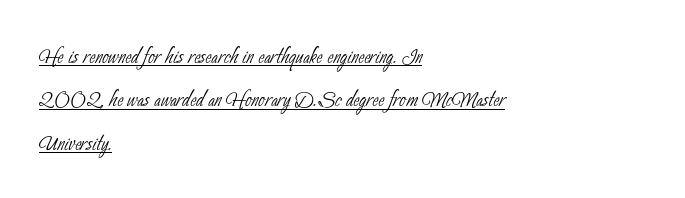
{"serif": "no", "bold": "no", "weight": "thin", "width": "condensed", "stroke_contrast": "low", "x_height": "small", "monospaced": "no", "underline": "yes", "align": "left", "line_spacing": "normal", "line_spacing_ratio": 1.5, "letter_spacing": "normal", "letter_spacing_em": 0.0, "glyph_px": 29}
